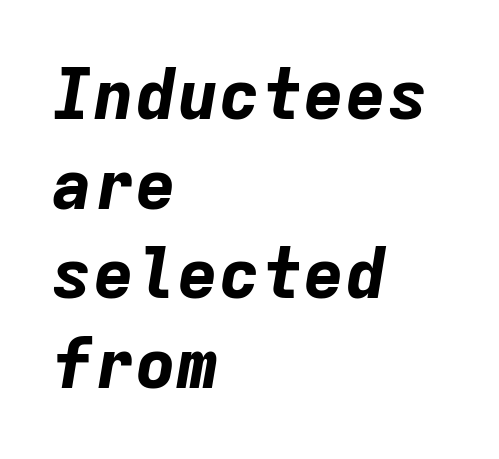
The image shows 70 px bold type, italic (leaning right), monospaced; set left-aligned, normal line spacing (1.28x), normal letter spacing, not underlined; low stroke contrast and a medium x-height.
